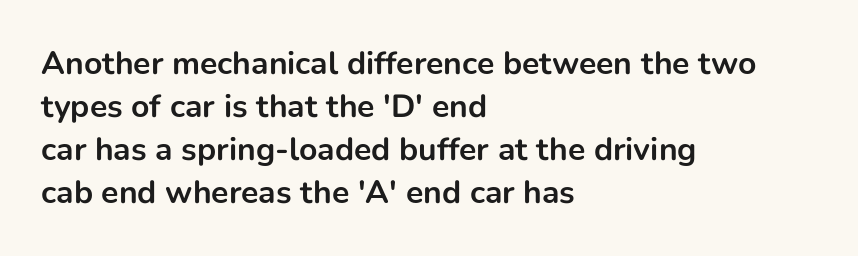
Check where the strokes stop: nothing finishes them off — pure sans. The sample has been set heavy, in full bold. Beneath every word, the page is bare. A classic flush-left, rag-right setting is used for this passage. Ordinary non-slanted type is in use. Each word holds together tightly as a unit, with standard inter-letter gaps.
